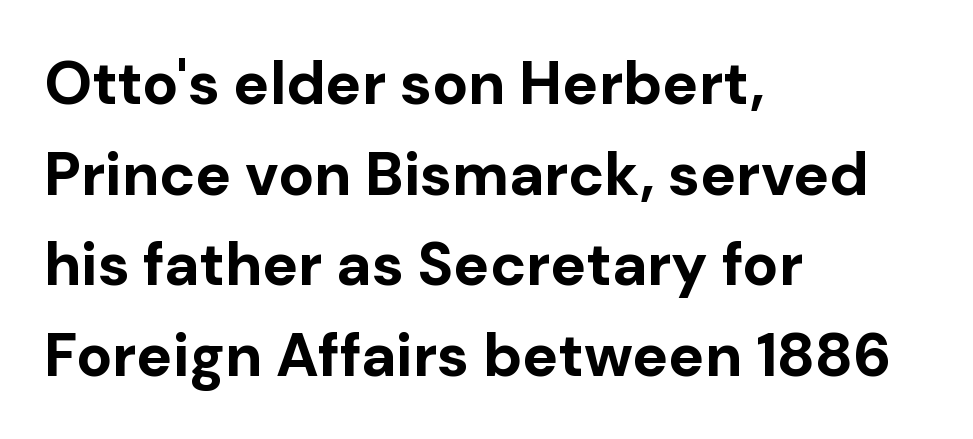
Q: Is the text bold? A: Yes.
Q: Is the text italic (slanted)? A: No, it is upright.
Q: Is the typeface a serif or a sans-serif typeface? A: Sans-serif.
Q: Is the text underlined? A: No.
Q: How is the paragraph aligned? A: Left-aligned.
Q: Is the spacing between letters normal or unusually wide? A: Normal.
Q: Is the spacing between lines tight, normal or loose? A: Normal.
Q: Width (condensed, normal, or wide)? A: Normal.
Q: Stroke contrast? A: Low.
Q: x-height? A: Medium.
Q: Monospaced? A: No.
